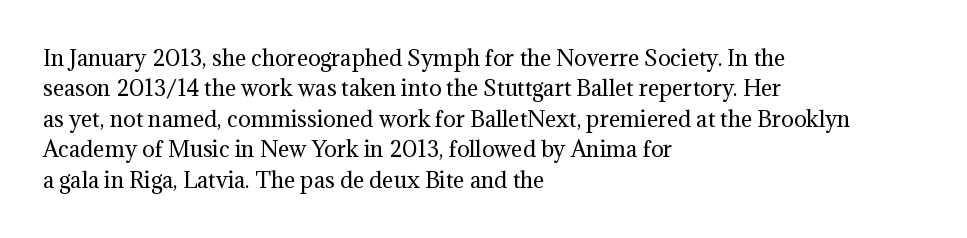
Letter spacing: default. Ink coverage per letter is moderate at most. The rag falls on the right side of this text block. Descenders are the only things crossing below the line. This block has exactly the height ordinary leading produces. This is the regular roman posture of the typeface.
